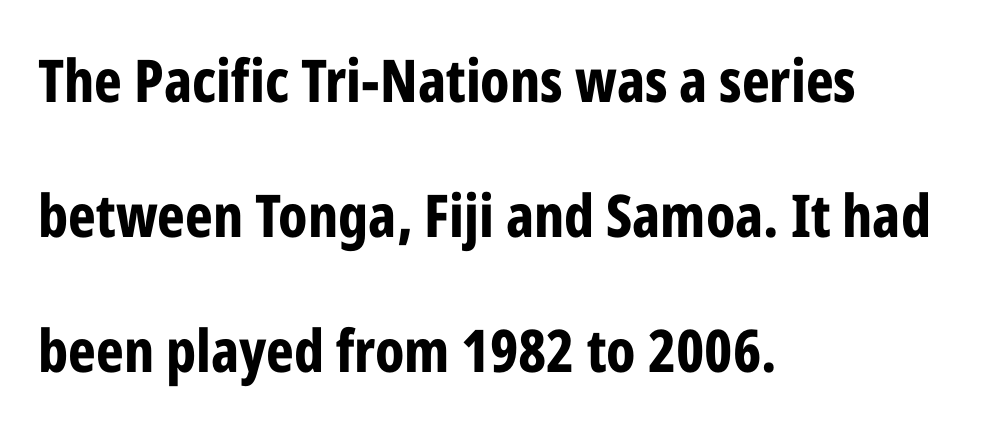
The image shows 59 px bold, condensed sans-serif type, upright; set left-aligned, loose line spacing (2.29x), normal letter spacing, not underlined; low stroke contrast and a medium x-height.
